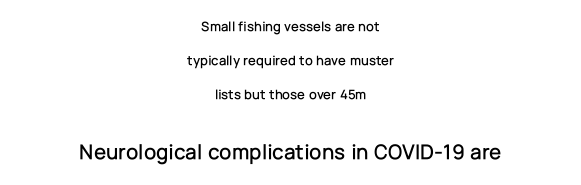
The image shows 22 px text type, upright; set centered, loose line spacing (2.44x), normal letter spacing, not underlined; the second (bottom) block is 1.57x larger.
